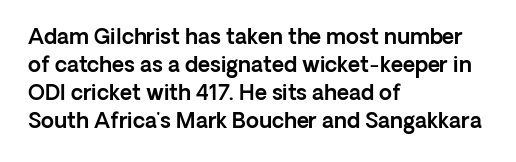
Q: Is the text italic (slanted)? A: No, it is upright.
Q: Is the text underlined? A: No.
Q: How is the paragraph aligned? A: Left-aligned.
Q: Is the spacing between letters normal or unusually wide? A: Normal.
Q: Is the spacing between lines tight, normal or loose? A: Normal.
